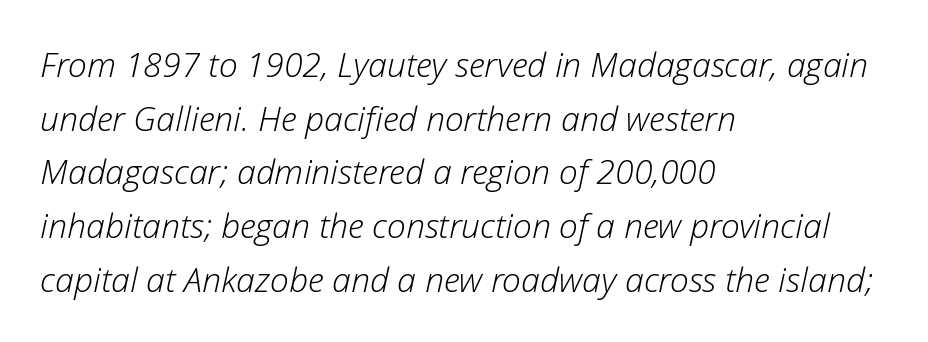
{"italic": "yes", "lean": "right", "slant_degrees": 12, "bold": "no", "weight": "light", "width": "normal", "stroke_contrast": "low", "x_height": "medium", "monospaced": "no", "underline": "no", "align": "left", "line_spacing": "normal", "line_spacing_ratio": 1.58, "letter_spacing": "normal", "letter_spacing_em": 0.0, "glyph_px": 34}
